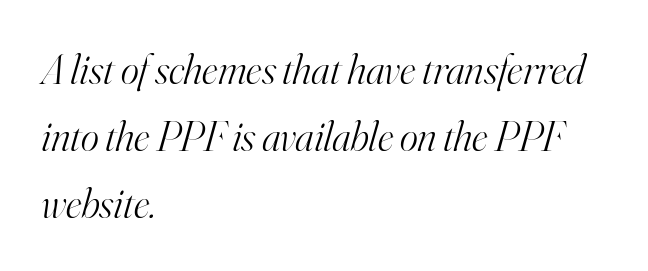
What kind of face is this? One with serifs. This rendering leaves character spacing at its baseline value. Typeset ragged right — the left edge is the straight one. It's the slanting kind of type. The font sits on the lighter half of the weight spectrum, regular included. Quick note: underline off.
